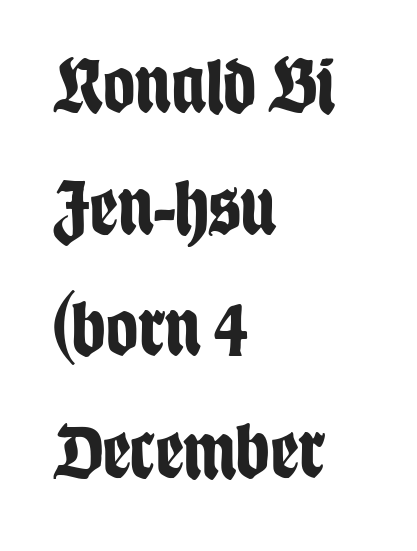
Q: Is the text bold? A: Yes.
Q: Is the text italic (slanted)? A: No, it is upright.
Q: Is the typeface a serif or a sans-serif typeface? A: Sans-serif.
Q: Is the text underlined? A: No.
Q: How is the paragraph aligned? A: Left-aligned.
Q: Is the spacing between letters normal or unusually wide? A: Normal.
Q: Is the spacing between lines tight, normal or loose? A: Normal.
Q: Width (condensed, normal, or wide)? A: Condensed.
Q: Stroke contrast? A: Low.
Q: x-height? A: Large.
Q: Monospaced? A: No.
